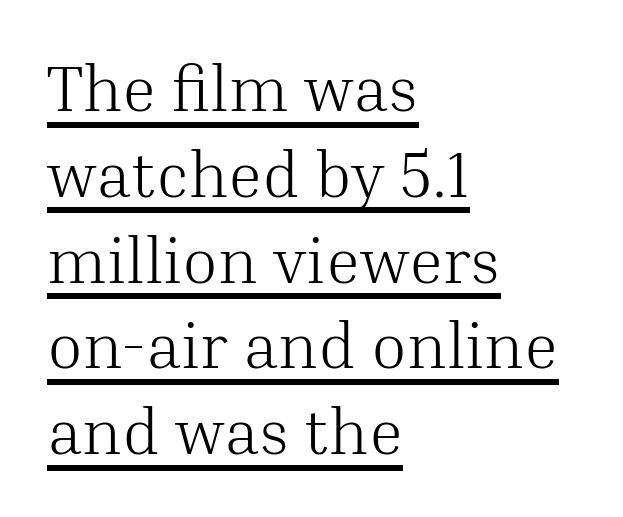
{"serif": "yes", "italic": "no", "bold": "no", "weight": "light", "width": "normal", "stroke_contrast": "medium", "x_height": "medium", "monospaced": "no", "underline": "yes", "align": "left", "line_spacing": "normal", "line_spacing_ratio": 1.32, "letter_spacing": "normal", "letter_spacing_em": 0.0, "glyph_px": 65}
